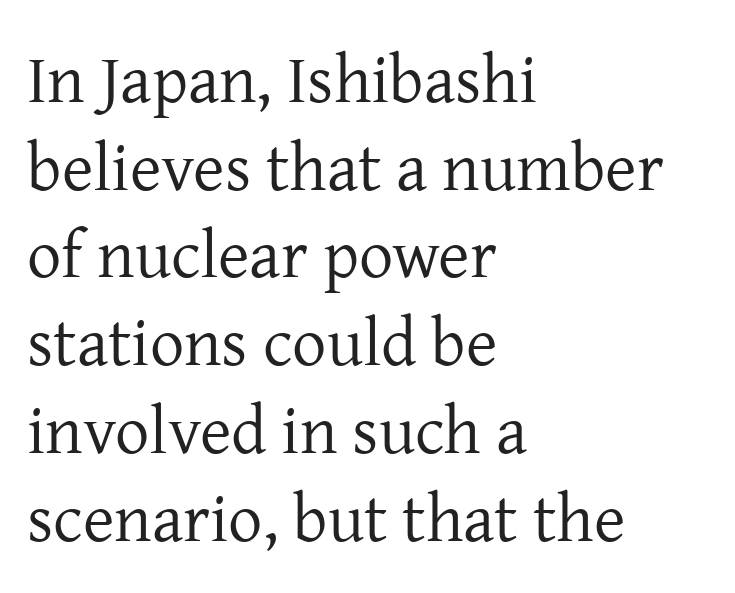
The image shows 68 px regular-weight serif type, upright; set left-aligned, normal line spacing (1.29x), normal letter spacing, not underlined; low stroke contrast and a medium x-height.
